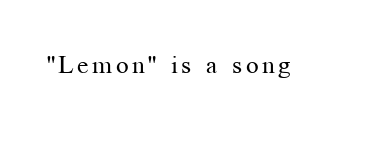
The image shows 25 px text type, upright; set not underlined.
